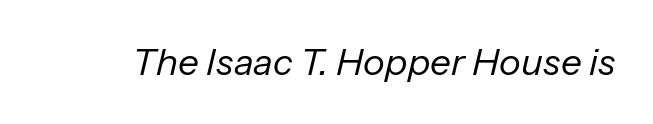
{"italic": "yes", "lean": "right", "slant_degrees": 13, "bold": "no", "weight": "regular", "width": "normal", "stroke_contrast": "low", "x_height": "medium", "monospaced": "no", "underline": "no", "letter_spacing": "normal", "letter_spacing_em": 0.0, "glyph_px": 37}
